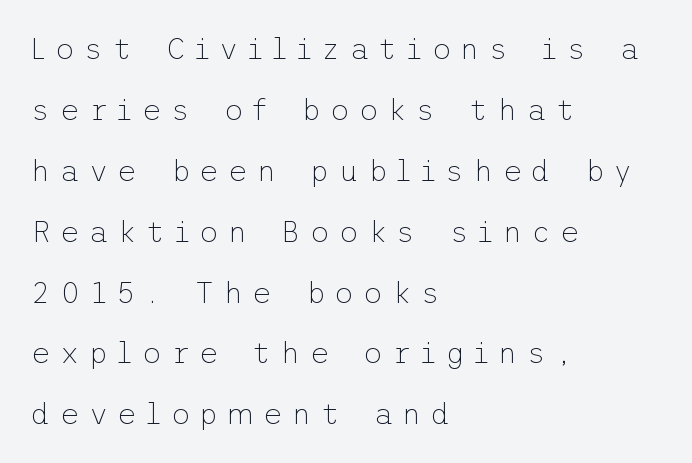
The image shows 30 px thin sans-serif type, upright; set left-aligned, loose line spacing (2.03x), unusually wide letter spacing (+0.31 em), not underlined; low stroke contrast and a medium x-height.
